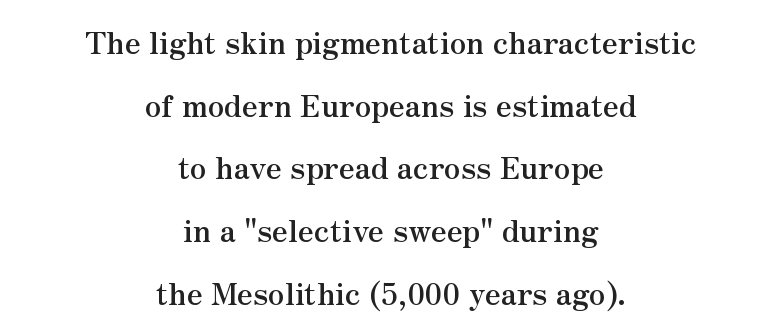
Stroke thickness is high; the sample reads as a true bold. Note: serifs present on the glyphs. Descender tails drop into unmarked territory. It's the straight-up-and-down kind of type. Each word holds together tightly as a unit, with standard inter-letter gaps. These lines are rendered in a variable-pitch font.
